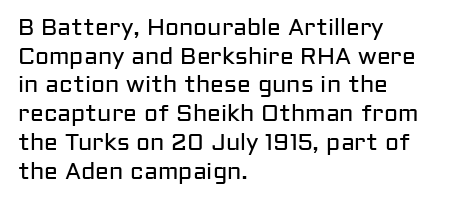
The lines sit at an ordinary, default distance from one another. The text block is weighted toward the left margin, trailing off unevenly rightward. Tracking value appears to be zero — textbook default spacing. Has an underline been added? It has not. Stroke mass is kept to a normal reading level or below.
